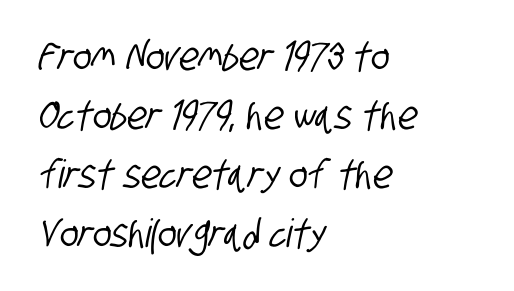
The image shows 39 px condensed sans-serif type; set left-aligned, normal line spacing (1.51x), normal letter spacing, not underlined; low stroke contrast and a large x-height.
